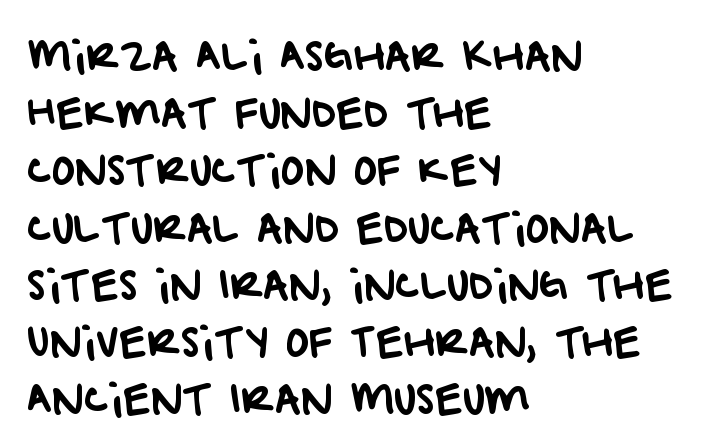
The image shows 40 px sans-serif type; set left-aligned, normal line spacing (1.43x), normal letter spacing, not underlined; low stroke contrast and a large x-height.
